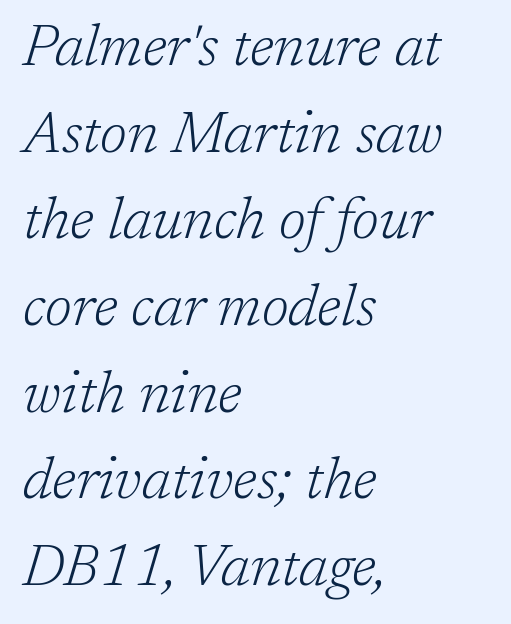
The image shows 57 px light serif type, italic (leaning right); set left-aligned, normal line spacing (1.52x), normal letter spacing, not underlined; low stroke contrast and a medium x-height.
